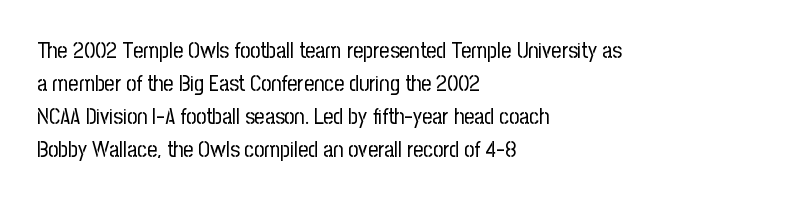
{"italic": "no", "bold": "no", "underline": "no", "align": "left", "line_spacing": "normal", "line_spacing_ratio": 1.5, "letter_spacing": "normal", "letter_spacing_em": 0.0, "glyph_px": 22}
